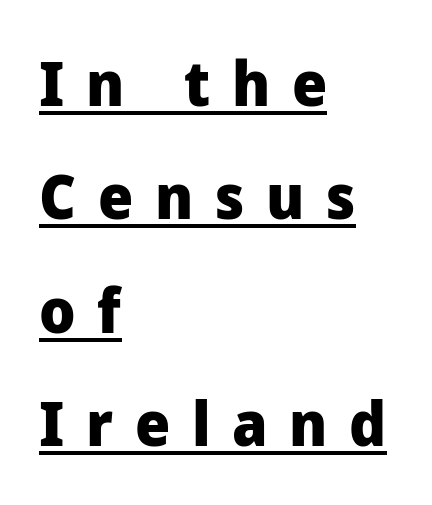
{"serif": "no", "italic": "no", "bold": "yes", "weight": "heavy", "width": "normal", "stroke_contrast": "low", "x_height": "medium", "monospaced": "no", "underline": "yes", "align": "left", "line_spacing_ratio": 1.83, "letter_spacing": "wide", "letter_spacing_em": 0.35, "glyph_px": 62}
